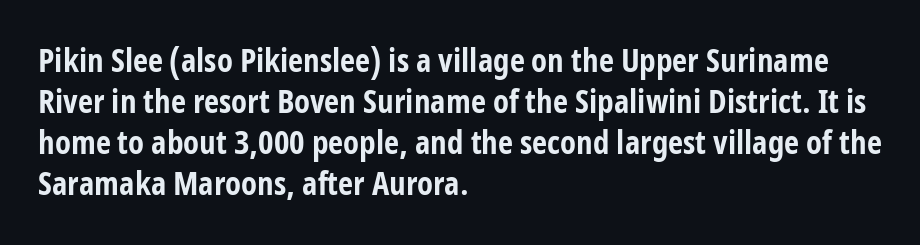
{"serif": "no", "italic": "no", "bold": "yes", "weight": "bold", "width": "condensed", "stroke_contrast": "low", "x_height": "medium", "monospaced": "no", "underline": "no", "align": "left", "line_spacing_ratio": 1.24, "letter_spacing": "normal", "letter_spacing_em": 0.0, "glyph_px": 33}
